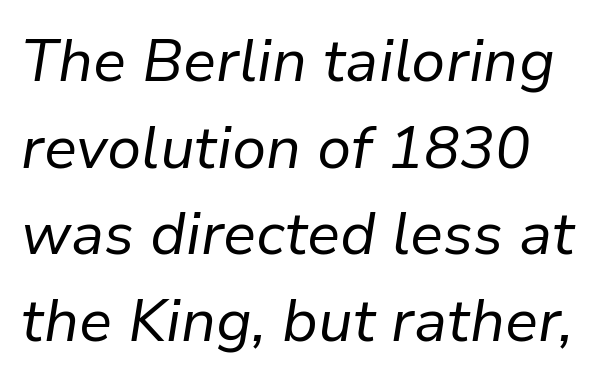
You could not count columns in this text — the font is proportionally spaced. The specimen reads as italic at a glance. Weight: not bold — regular or lighter. The leading is moderate, giving the passage an even texture. Only glyphs here, with clear space below each row. Does extra space separate the letters? No, they use regular spacing.
